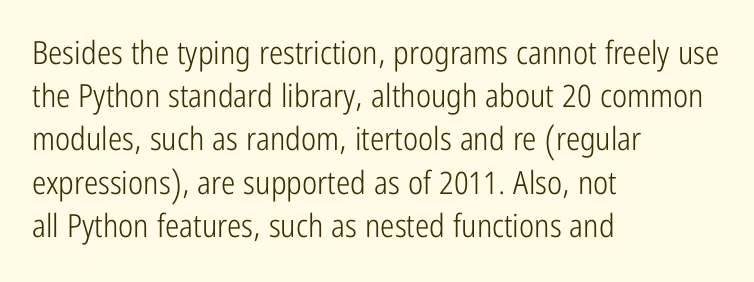
{"serif": "no", "italic": "no", "bold": "no", "weight": "light", "width": "condensed", "stroke_contrast": "low", "x_height": "medium", "monospaced": "no", "underline": "no", "align": "left", "line_spacing": "normal", "line_spacing_ratio": 1.35, "letter_spacing": "normal", "letter_spacing_em": 0.0, "glyph_px": 32}
